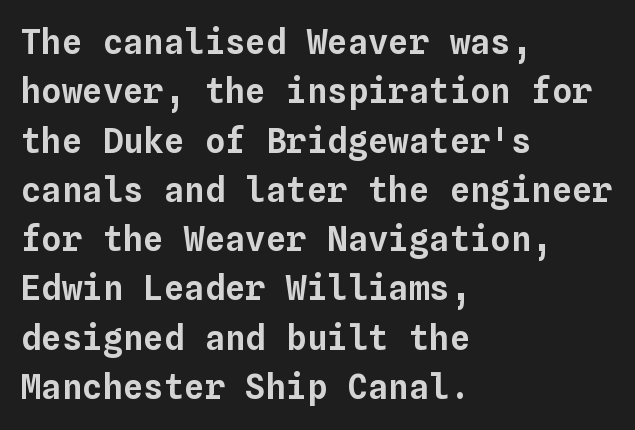
{"italic": "no", "width": "normal", "stroke_contrast": "low", "x_height": "medium", "monospaced": "yes", "underline": "no", "align": "left", "line_spacing": "normal", "line_spacing_ratio": 1.45, "letter_spacing": "normal", "letter_spacing_em": 0.0, "glyph_px": 34}
